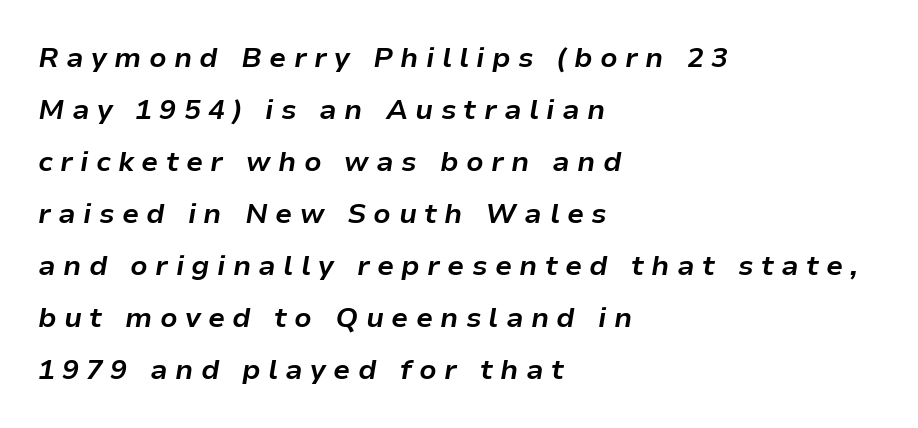
{"italic": "yes", "lean": "right", "slant_degrees": 9, "bold": "yes", "weight": "bold", "width": "normal", "stroke_contrast": "low", "x_height": "medium", "monospaced": "no", "underline": "no", "align": "left", "line_spacing_ratio": 1.86, "letter_spacing": "wide", "letter_spacing_em": 0.26, "glyph_px": 28}
